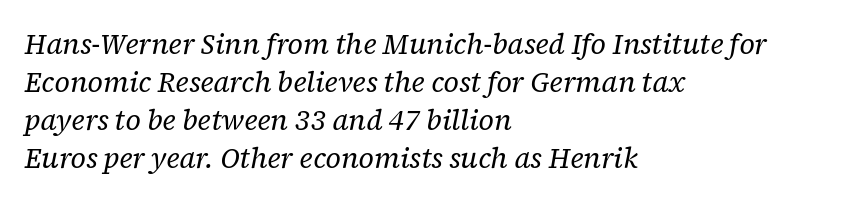
Typographically, this falls in the serif category. In CSS terms this would be text-align: left. How would I describe the line gaps? Plain and ordinary. The rendering keeps characters at their native spacing.
